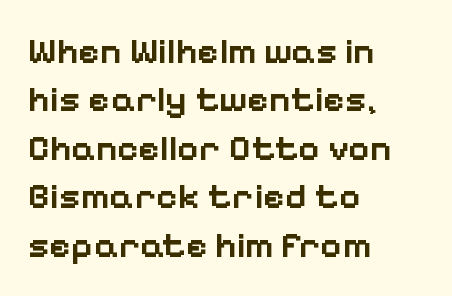
The image shows 37 px semibold sans-serif type, upright; set left-aligned, normal line spacing (1.31x), normal letter spacing, not underlined; low stroke contrast and a medium x-height.
